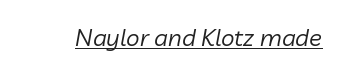
The image shows 24 px text type, italic (leaning right); set normal letter spacing, underlined.
